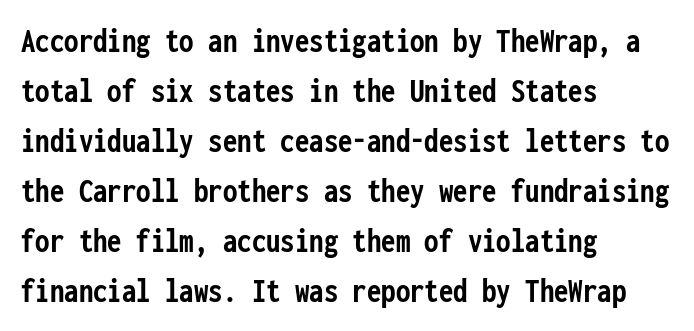
The image shows 36 px semibold, condensed sans-serif type, upright, monospaced; set left-aligned, normal line spacing (1.39x), normal letter spacing, not underlined; low stroke contrast and a medium x-height.
